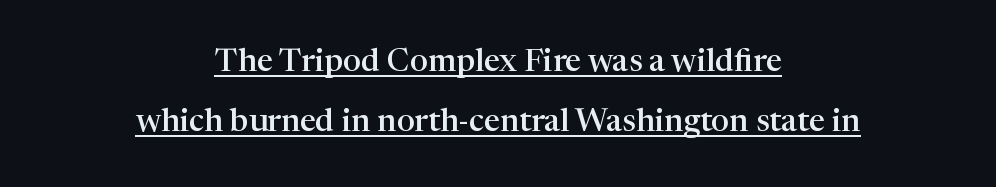
Q: Is the text bold? A: Semi-bold.
Q: Is the text italic (slanted)? A: No, it is upright.
Q: Is the typeface a serif or a sans-serif typeface? A: Serif.
Q: Is the text underlined? A: Yes.
Q: How is the paragraph aligned? A: Centered.
Q: Is the spacing between letters normal or unusually wide? A: Normal.
Q: Width (condensed, normal, or wide)? A: Normal.
Q: Stroke contrast? A: High.
Q: x-height? A: Medium.
Q: Monospaced? A: No.
